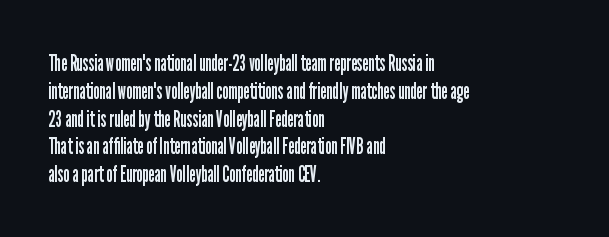
The image shows 23 px text type, upright; set left-aligned, line spacing 1.21x, normal letter spacing, not underlined.
